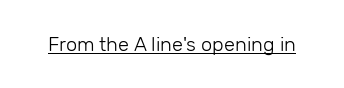
The image shows 20 px text type, upright; set normal letter spacing, underlined.
